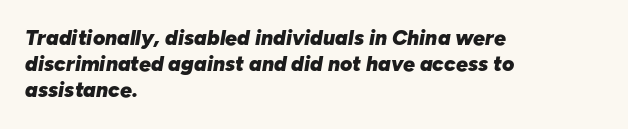
Notice how descenders clear the ascenders below comfortably — that's standard leading. The passage shown is not underscored anywhere. These lines are set flush left with a ragged right edge. Quick note: italic. This is heavy type, rendered in bold.
